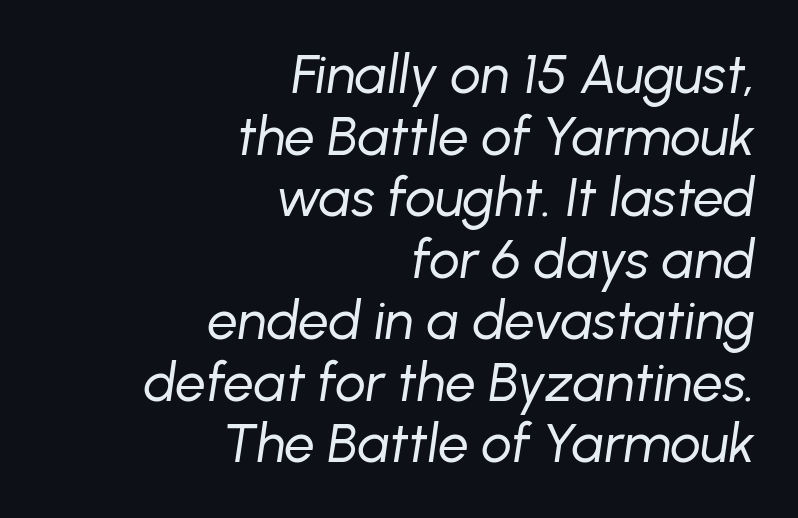
Q: Is the text bold? A: No.
Q: Is the text italic (slanted)? A: Yes, it leans right by about 8 degrees.
Q: Is the text underlined? A: No.
Q: How is the paragraph aligned? A: Right-aligned.
Q: Is the spacing between letters normal or unusually wide? A: Normal.
Q: Is the spacing between lines tight, normal or loose? A: Tight.
Q: Width (condensed, normal, or wide)? A: Normal.
Q: Stroke contrast? A: Low.
Q: x-height? A: Medium.
Q: Monospaced? A: No.
